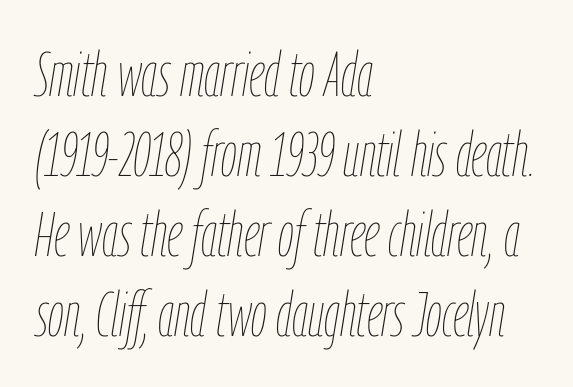
{"italic": "yes", "lean": "right", "slant_degrees": 9, "bold": "no", "weight": "thin", "width": "condensed", "stroke_contrast": "low", "x_height": "medium", "monospaced": "no", "underline": "no", "align": "left", "line_spacing": "normal", "line_spacing_ratio": 1.27, "letter_spacing": "normal", "letter_spacing_em": 0.0, "glyph_px": 63}
